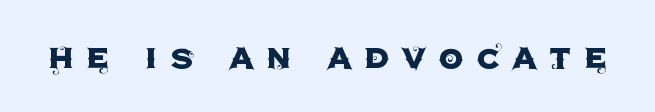
Plain, unruled lines of type. Every character sits straight up, as roman type does. Spacing verdict: proportional, widths tailored to each character. The letterforms stand isolated, each surrounded by extra space. Font category for this specimen: sans-serif.
